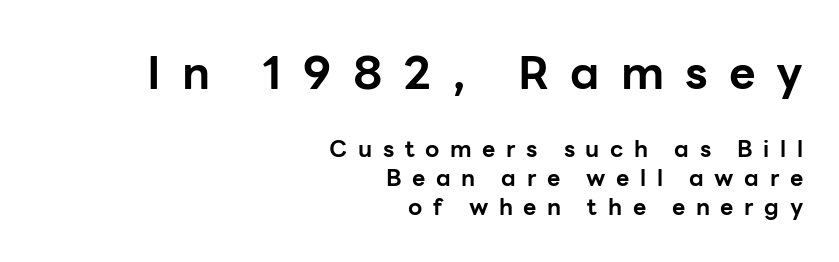
Q: Is the text bold? A: Yes.
Q: Is the text italic (slanted)? A: No, it is upright.
Q: Is the typeface a serif or a sans-serif typeface? A: Sans-serif.
Q: Is the text underlined? A: No.
Q: How is the paragraph aligned? A: Right-aligned.
Q: Is the spacing between letters normal or unusually wide? A: Unusually wide.
Q: Is the spacing between lines tight, normal or loose? A: Normal.
Q: Which block of text is set in a larger size, the first (top) or the second (bottom)? A: The first (top) one.
Q: Width (condensed, normal, or wide)? A: Normal.
Q: Stroke contrast? A: Low.
Q: x-height? A: Medium.
Q: Monospaced? A: No.
